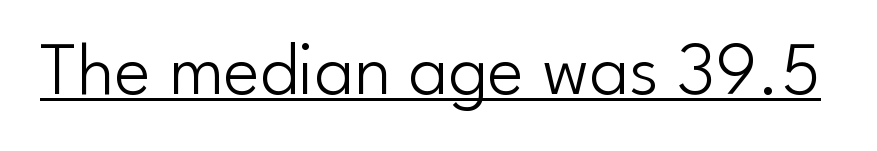
Q: Is the text bold? A: No.
Q: Is the text italic (slanted)? A: No, it is upright.
Q: Is the typeface a serif or a sans-serif typeface? A: Sans-serif.
Q: Is the text underlined? A: Yes.
Q: Is the spacing between letters normal or unusually wide? A: Normal.
Q: Width (condensed, normal, or wide)? A: Normal.
Q: Stroke contrast? A: Low.
Q: x-height? A: Small.
Q: Monospaced? A: No.
